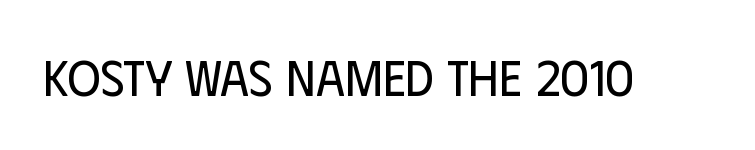
{"serif": "no", "italic": "no", "bold": "no", "weight": "regular", "width": "condensed", "stroke_contrast": "low", "x_height": "large", "monospaced": "no", "underline": "no", "letter_spacing": "normal", "letter_spacing_em": 0.0, "glyph_px": 51}
